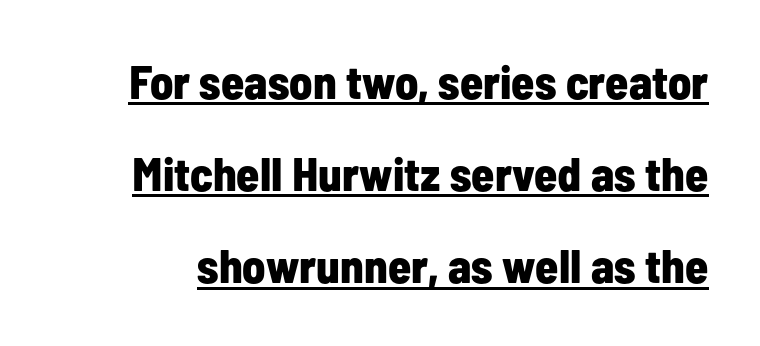
The image shows 47 px bold, condensed sans-serif type, upright; set loose line spacing (1.96x), normal letter spacing, underlined; low stroke contrast and a medium x-height.
